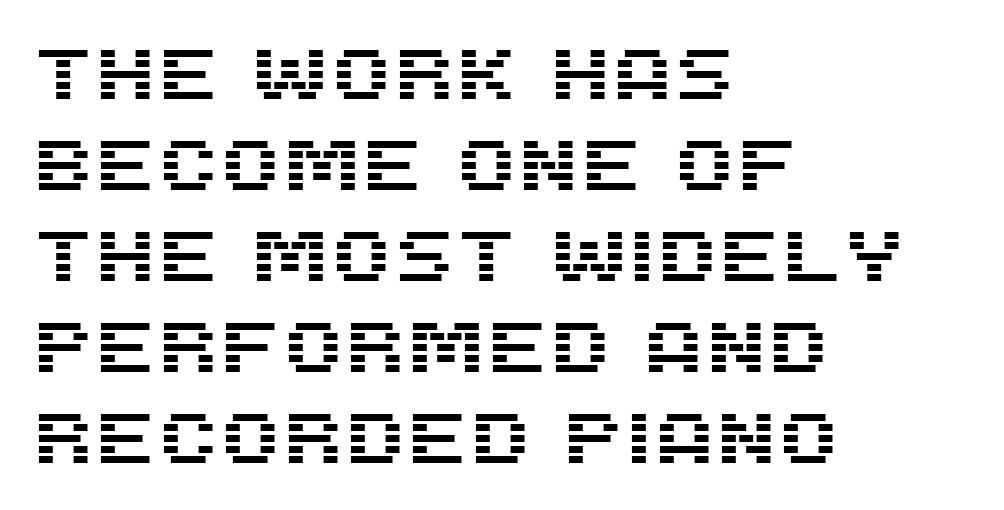
{"serif": "no", "italic": "no", "width": "normal", "stroke_contrast": "medium", "x_height": "large", "monospaced": "no", "underline": "no", "align": "left", "line_spacing": "normal", "line_spacing_ratio": 1.28, "letter_spacing": "normal", "letter_spacing_em": 0.0, "glyph_px": 71}
